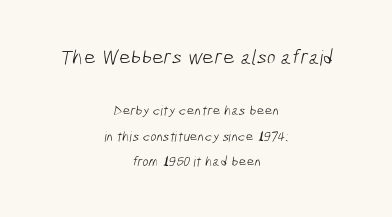
You get the large type first, then a drop to smaller type. Short note: letters normally spaced. Lines of text with bare space underneath. Is the type heavy? It reads as light-to-regular instead.
